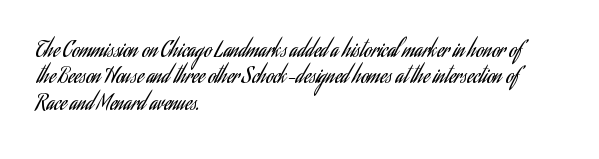
The image shows 21 px text type; set left-aligned, normal line spacing (1.26x), normal letter spacing, not underlined.
